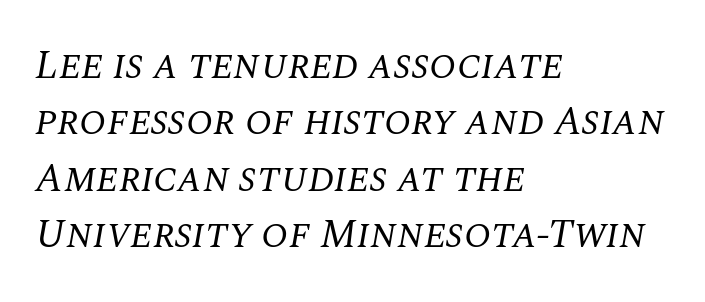
Q: Is the text bold? A: No.
Q: Is the text italic (slanted)? A: Yes, it leans right by about 10 degrees.
Q: Is the typeface a serif or a sans-serif typeface? A: Serif.
Q: Is the text underlined? A: No.
Q: How is the paragraph aligned? A: Left-aligned.
Q: Is the spacing between letters normal or unusually wide? A: Normal.
Q: Is the spacing between lines tight, normal or loose? A: Normal.
Q: Width (condensed, normal, or wide)? A: Normal.
Q: Stroke contrast? A: Medium.
Q: x-height? A: Large.
Q: Monospaced? A: No.
